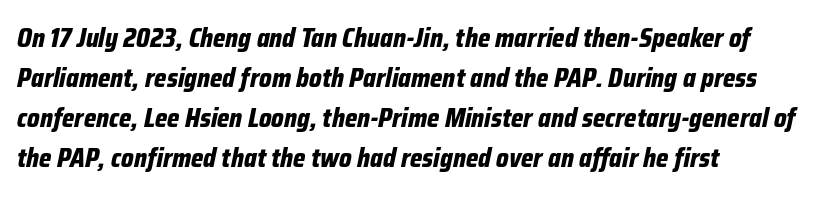
{"italic": "yes", "lean": "right", "slant_degrees": 12, "bold": "yes", "underline": "no", "align": "left", "line_spacing": "normal", "line_spacing_ratio": 1.54, "letter_spacing": "normal", "letter_spacing_em": 0.0, "glyph_px": 26}
